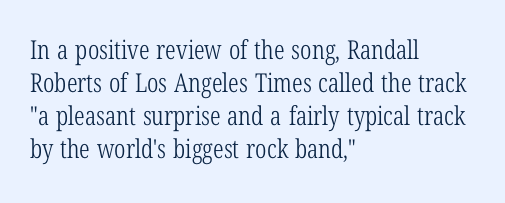
When letters stand straight like this, we call the style roman or upright. These lines sit exactly where default settings would place them. Students, note that the glyphs here touch the page at normal intervals. The passage shown is not bold in any degree. In CSS terms this would be text-align: left. Underlining? Definitely not there.
